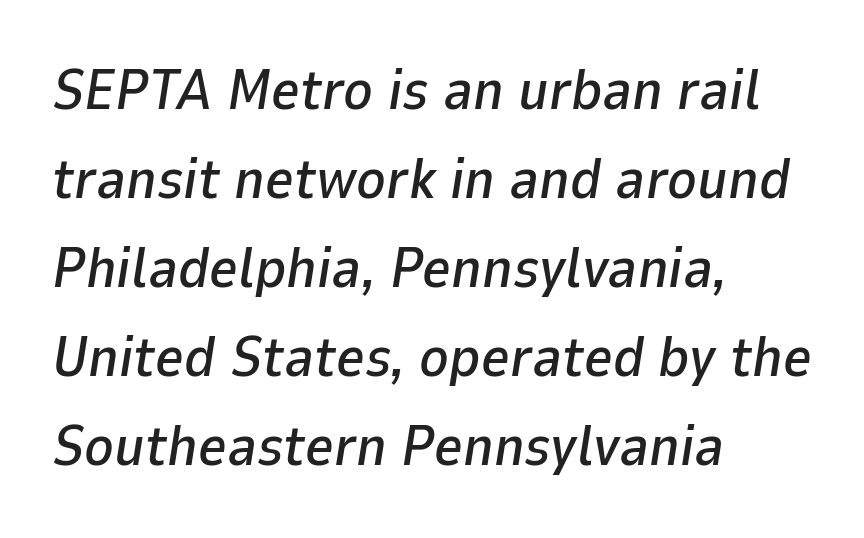
In terms of posture, this sample is oblique. Only glyphs here, with clear space below each row. You could not count columns in this text — the font is proportionally spaced. The rows are spaced the way most documents space them.
